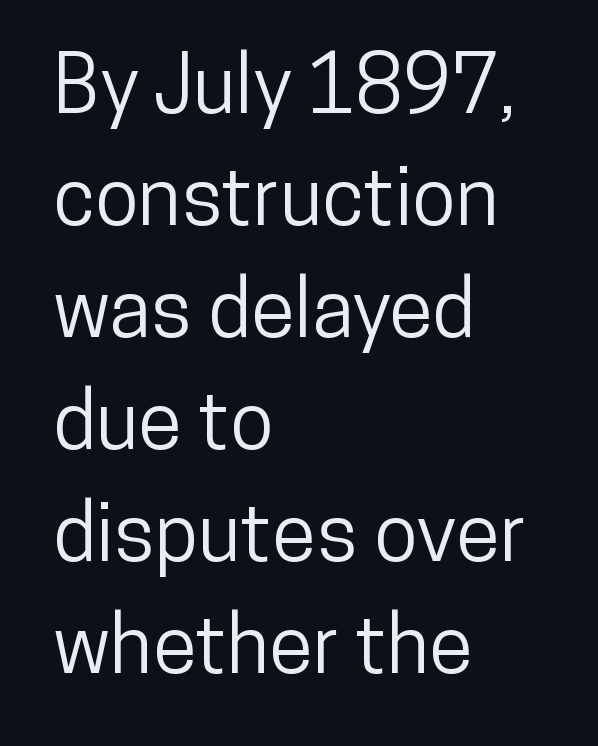
Whoever set this chose a conventional vertical rhythm. The letters carry no serifs — their stems end cleanly without finishing strokes. Between one letter and the next there's only the usual sliver of space. Do the characters align in a grid? No, the font is proportional. Posture: upright roman.
